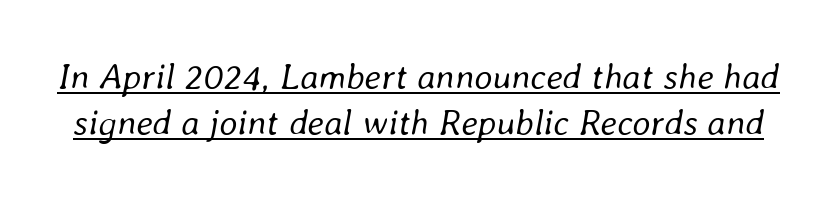
This rendering leaves character spacing at its baseline value. Horizontal bands of white between lines are of average thickness. Looking at the ascenders, they clearly lean. A light-to-regular cut is what we see here.
